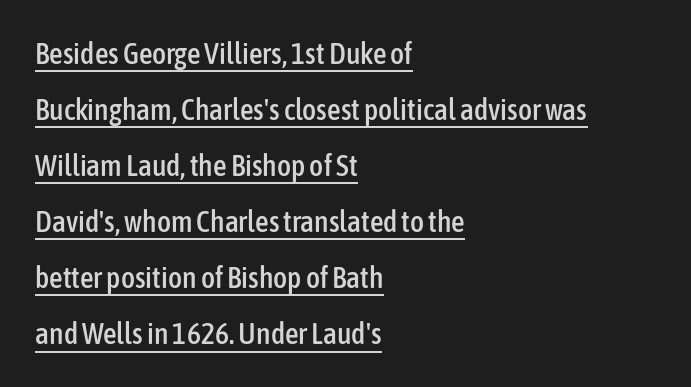
The image shows 30 px condensed sans-serif type, upright; set left-aligned, line spacing 1.87x, normal letter spacing, underlined; low stroke contrast and a medium x-height.
